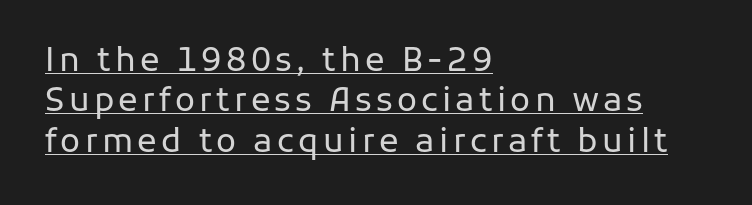
Q: Is the text bold? A: No.
Q: Is the text italic (slanted)? A: No, it is upright.
Q: Is the typeface a serif or a sans-serif typeface? A: Sans-serif.
Q: Is the text underlined? A: Yes.
Q: How is the paragraph aligned? A: Left-aligned.
Q: Width (condensed, normal, or wide)? A: Normal.
Q: Stroke contrast? A: Low.
Q: x-height? A: Medium.
Q: Monospaced? A: No.
